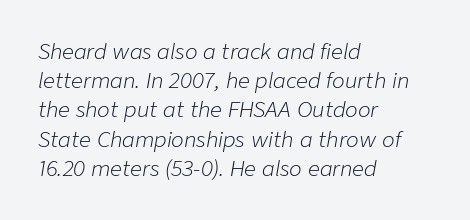
Lines of text with bare space underneath. Ink coverage per letter is moderate at most. The setting favours the left margin, as ordinary paragraphs usually do. The tracking reads as untouched default to a designer's eye. Style check: oblique.
